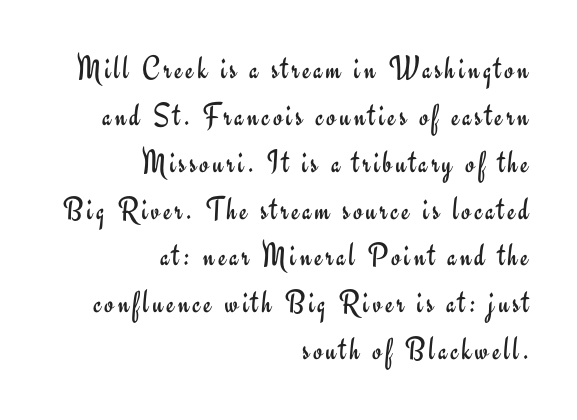
Q: Is the text bold? A: No.
Q: Is the text italic (slanted)? A: Yes.
Q: Is the typeface a serif or a sans-serif typeface? A: Sans-serif.
Q: Is the text underlined? A: No.
Q: How is the paragraph aligned? A: Right-aligned.
Q: Is the spacing between lines tight, normal or loose? A: Normal.
Q: Width (condensed, normal, or wide)? A: Normal.
Q: Stroke contrast? A: Low.
Q: x-height? A: Small.
Q: Monospaced? A: No.
